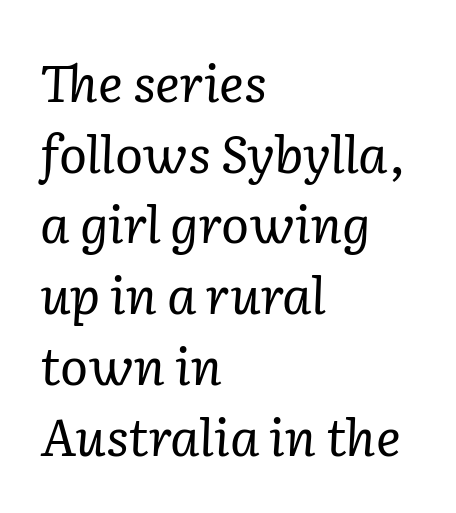
The image shows 52 px regular-weight serif type, italic (leaning right); set left-aligned, normal line spacing (1.36x), normal letter spacing, not underlined; low stroke contrast and a medium x-height.
